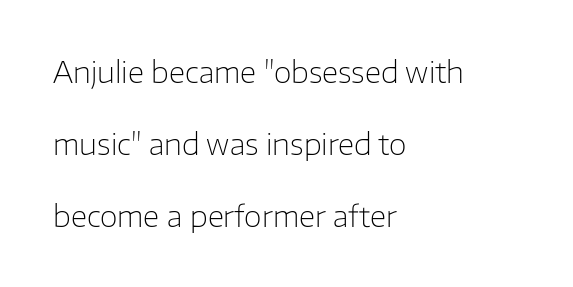
{"serif": "no", "italic": "no", "bold": "no", "weight": "light", "width": "normal", "stroke_contrast": "low", "x_height": "medium", "monospaced": "no", "underline": "no", "align": "left", "line_spacing": "loose", "line_spacing_ratio": 2.48, "letter_spacing": "normal", "letter_spacing_em": 0.0, "glyph_px": 29}
